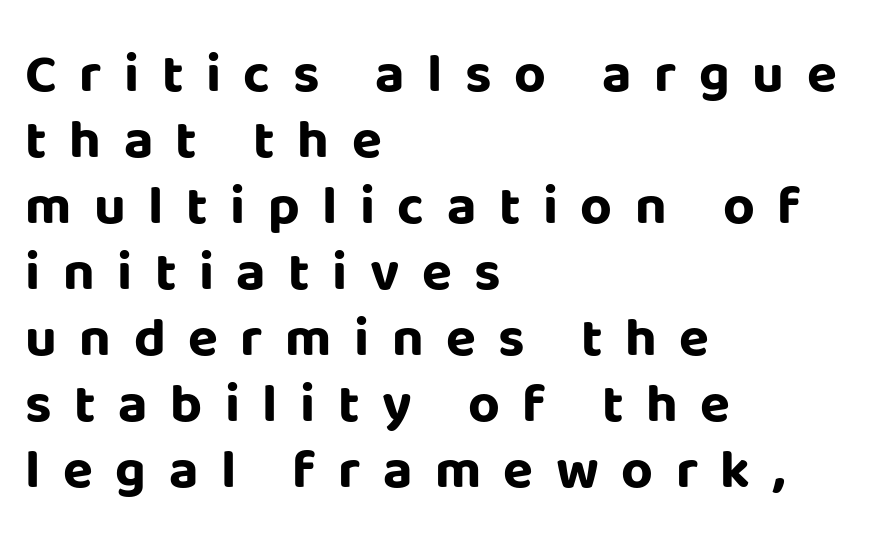
Serif or sans? Sans — the stroke terminals are bare. Glance below the letters and you will spot only blank space. The passage shown is typed in a proportional face where columns would drift. Do the letters lean? They stand straight. Is the type bold? Yes — the strokes are clearly thick and heavy. The lines are quadded left.
